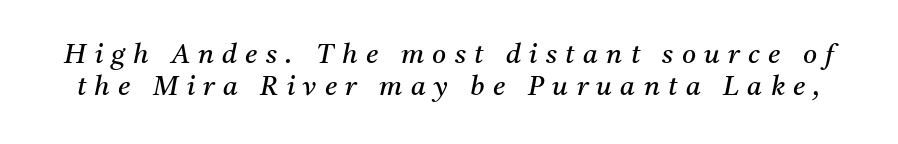
The characters are drawn with everyday or finer stroke widths. Every character sits at an angle, as italics do. Decoration check: the copy has no underline. Characters follow at a spacing far wider than the type designer built in.
